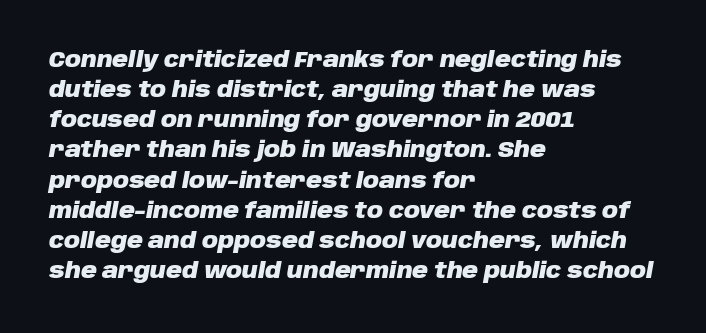
{"italic": "yes", "lean": "right", "slant_degrees": 10, "bold": "yes", "underline": "no", "align": "left", "line_spacing": "normal", "line_spacing_ratio": 1.37, "letter_spacing": "normal", "letter_spacing_em": 0.0, "glyph_px": 22}
